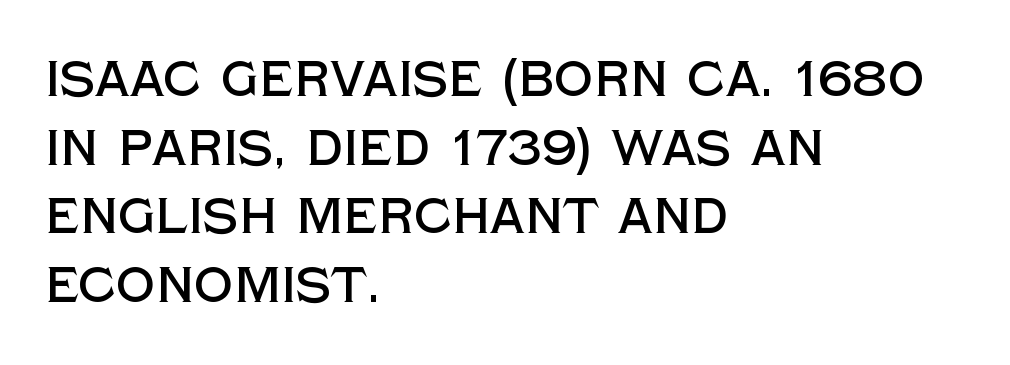
{"serif": "no", "italic": "no", "width": "normal", "x_height": "large", "monospaced": "no", "underline": "no", "align": "left", "line_spacing": "normal", "line_spacing_ratio": 1.4, "letter_spacing": "normal", "letter_spacing_em": 0.0, "glyph_px": 49}
